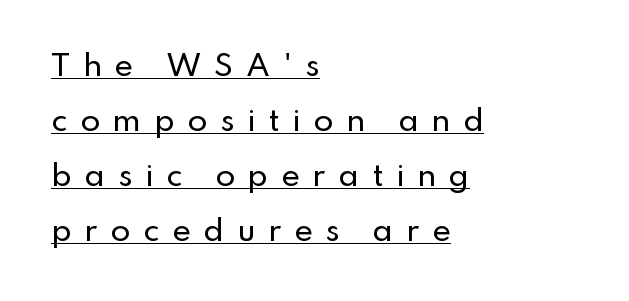
A roman cut, with each character standing at attention. Are there feet on the stems? There aren't — it's a sans. Does the leading feel generous? Absolutely, it's lavish. Looks like regular typesetting: each glyph gets only the width it needs. The words here are underlined. Does the copy run flush right? No — it runs flush left.
